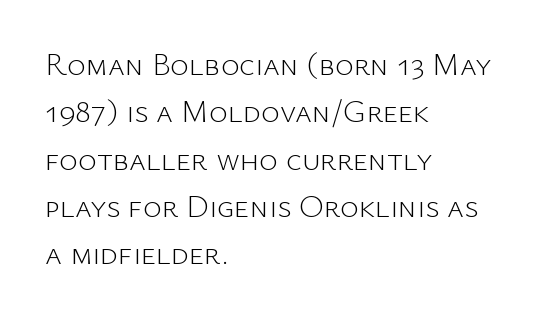
Q: Is the text bold? A: No.
Q: Is the text italic (slanted)? A: No, it is upright.
Q: Is the typeface a serif or a sans-serif typeface? A: Sans-serif.
Q: Is the text underlined? A: No.
Q: How is the paragraph aligned? A: Left-aligned.
Q: Is the spacing between letters normal or unusually wide? A: Normal.
Q: Is the spacing between lines tight, normal or loose? A: Normal.
Q: Width (condensed, normal, or wide)? A: Normal.
Q: Stroke contrast? A: Low.
Q: x-height? A: Medium.
Q: Monospaced? A: No.
